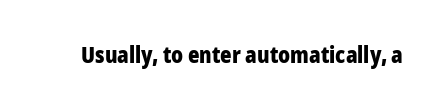
Short note: letters normally spaced. Words float on clear page, feet unadorned. The letters stand upright; this is a roman face. Heavy, bold letterforms.
